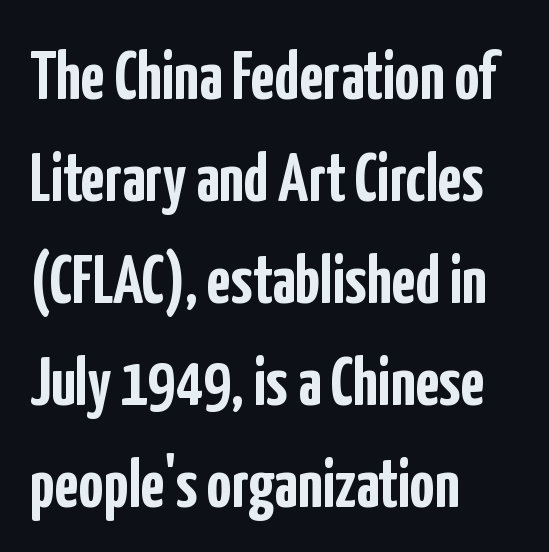
Q: Is the text bold? A: Yes.
Q: Is the text italic (slanted)? A: No, it is upright.
Q: Is the typeface a serif or a sans-serif typeface? A: Sans-serif.
Q: Is the text underlined? A: No.
Q: How is the paragraph aligned? A: Left-aligned.
Q: Is the spacing between letters normal or unusually wide? A: Normal.
Q: Is the spacing between lines tight, normal or loose? A: Normal.
Q: Width (condensed, normal, or wide)? A: Condensed.
Q: Stroke contrast? A: Low.
Q: x-height? A: Medium.
Q: Monospaced? A: No.
